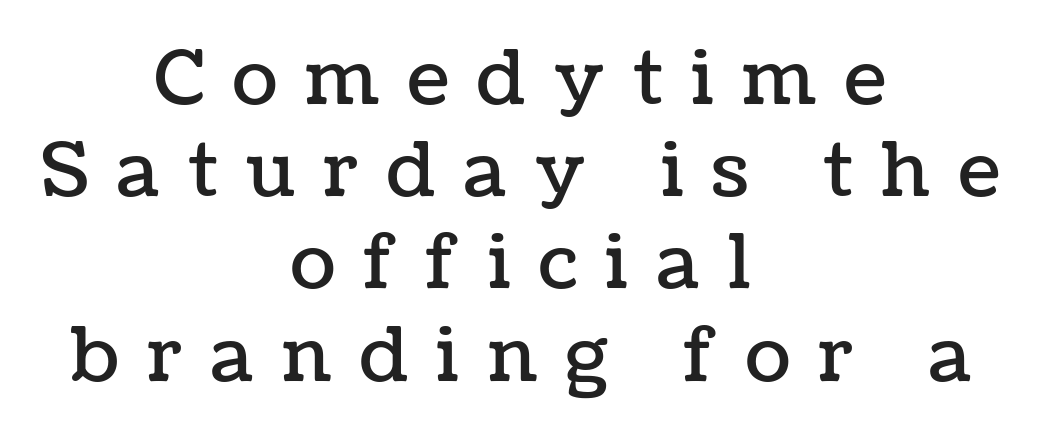
The passage shown is typed in a proportional face where columns would drift. Letter spacing: wide. Every character sits straight up, as roman type does. Plain, unruled lines of type. Neither beginnings nor endings align; midpoints do.
